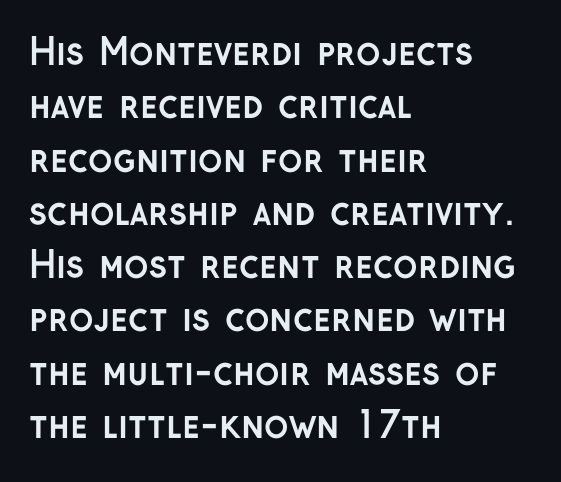
Q: Is the text bold? A: Yes.
Q: Is the text italic (slanted)? A: No, it is upright.
Q: Is the typeface a serif or a sans-serif typeface? A: Sans-serif.
Q: Is the text underlined? A: No.
Q: How is the paragraph aligned? A: Left-aligned.
Q: Is the spacing between letters normal or unusually wide? A: Normal.
Q: Is the spacing between lines tight, normal or loose? A: Normal.
Q: Width (condensed, normal, or wide)? A: Normal.
Q: Stroke contrast? A: Low.
Q: x-height? A: Medium.
Q: Monospaced? A: No.
